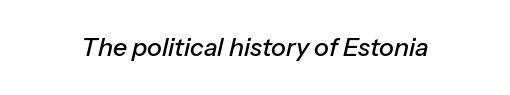
Q: Is the text italic (slanted)? A: Yes, it leans right by about 13 degrees.
Q: Is the text underlined? A: No.
Q: Is the spacing between letters normal or unusually wide? A: Normal.
